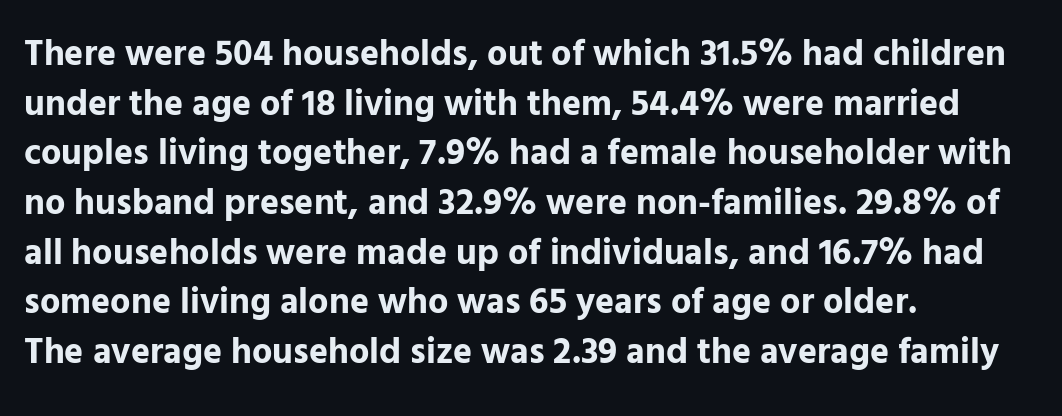
{"serif": "no", "italic": "no", "bold": "yes", "weight": "bold", "width": "normal", "stroke_contrast": "low", "x_height": "medium", "monospaced": "no", "underline": "no", "align": "left", "line_spacing": "normal", "line_spacing_ratio": 1.38, "letter_spacing": "normal", "letter_spacing_em": 0.0, "glyph_px": 36}
